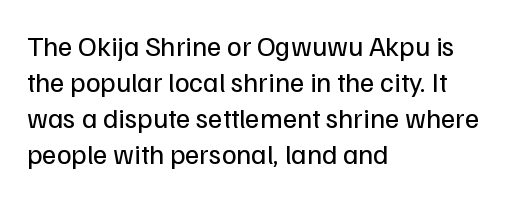
{"serif": "no", "italic": "no", "bold": "no", "weight": "regular", "width": "normal", "stroke_contrast": "low", "x_height": "medium", "monospaced": "no", "underline": "no", "align": "left", "line_spacing": "normal", "line_spacing_ratio": 1.28, "letter_spacing": "normal", "letter_spacing_em": 0.0, "glyph_px": 28}
